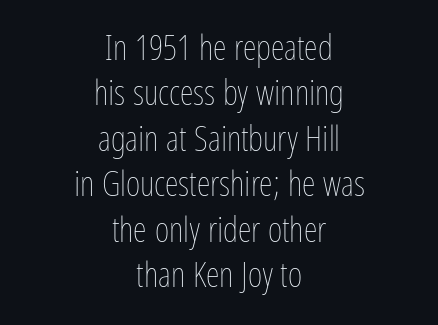
Q: Is the text bold? A: No.
Q: Is the text italic (slanted)? A: No, it is upright.
Q: Is the text underlined? A: No.
Q: How is the paragraph aligned? A: Centered.
Q: Is the spacing between letters normal or unusually wide? A: Normal.
Q: Is the spacing between lines tight, normal or loose? A: Normal.
Q: Width (condensed, normal, or wide)? A: Condensed.
Q: Stroke contrast? A: Low.
Q: x-height? A: Medium.
Q: Monospaced? A: No.
